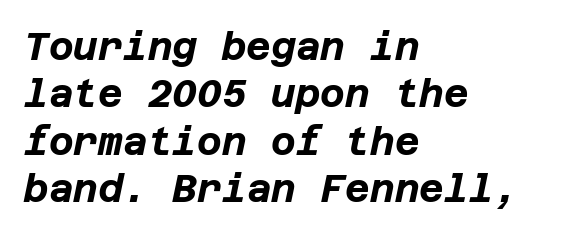
Regular leading. Short note: letters normally spaced. There's an unmistakable incline to the writing here. Typesetter's note: full bold, strokes at maximum text heaviness. The rag falls on the right side of this text block. Rule under the text: the space is simply empty.
